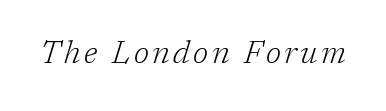
Q: Is the text bold? A: No.
Q: Is the text italic (slanted)? A: Yes, it leans right by about 17 degrees.
Q: Is the typeface a serif or a sans-serif typeface? A: Serif.
Q: Is the text underlined? A: No.
Q: Width (condensed, normal, or wide)? A: Normal.
Q: Stroke contrast? A: Low.
Q: x-height? A: Medium.
Q: Monospaced? A: No.
